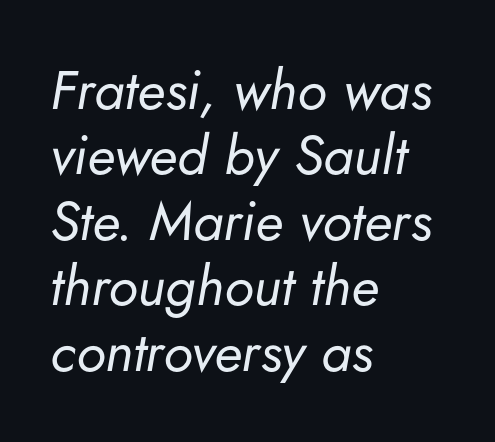
{"italic": "yes", "lean": "right", "slant_degrees": 5, "bold": "no", "weight": "regular", "width": "normal", "stroke_contrast": "low", "x_height": "small", "monospaced": "no", "underline": "no", "align": "left", "line_spacing_ratio": 1.19, "letter_spacing": "normal", "letter_spacing_em": 0.0, "glyph_px": 55}
